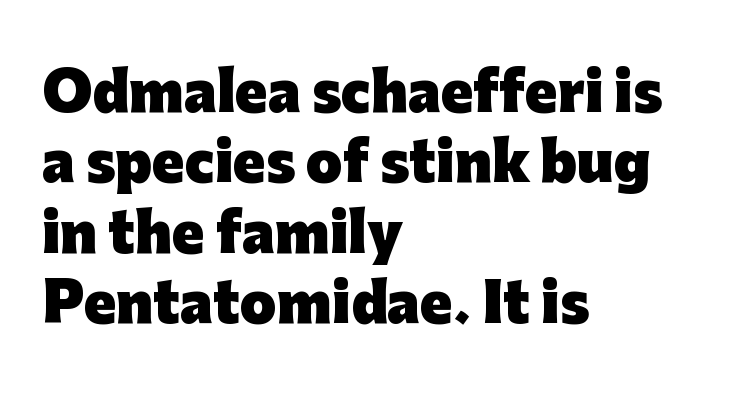
{"serif": "no", "italic": "no", "bold": "yes", "weight": "heavy", "width": "normal", "stroke_contrast": "low", "x_height": "medium", "monospaced": "no", "underline": "no", "align": "left", "line_spacing": "normal", "line_spacing_ratio": 1.33, "letter_spacing": "normal", "letter_spacing_em": 0.0, "glyph_px": 53}
